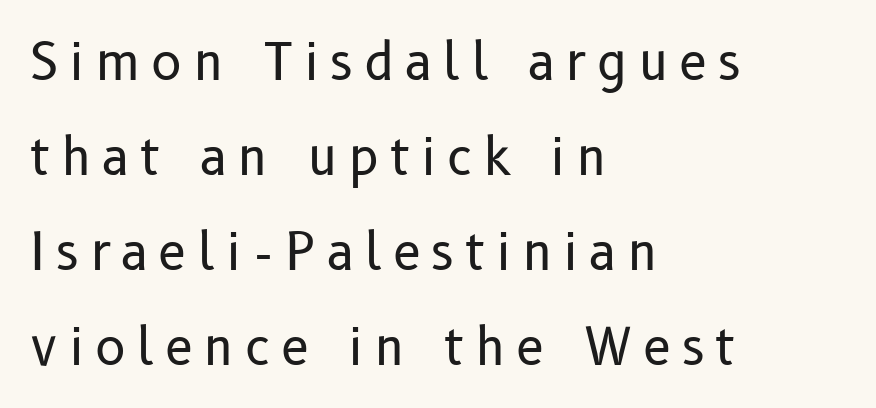
The image shows 51 px regular-weight sans-serif type, upright; set left-aligned, line spacing 1.86x, unusually wide letter spacing (+0.21 em), not underlined; low stroke contrast and a medium x-height.
